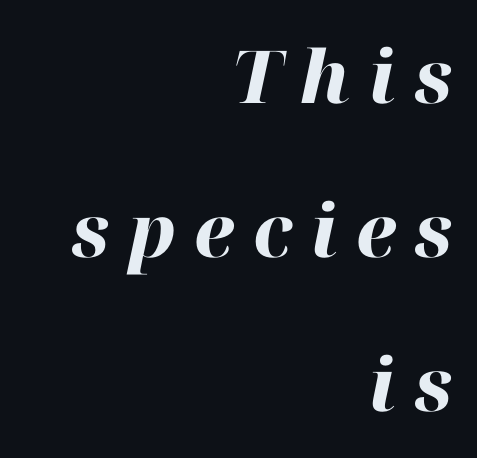
The image shows 73 px heavy type, italic (leaning right); set right-aligned, loose line spacing (2.11x), unusually wide letter spacing (+0.25 em), not underlined; high stroke contrast and a medium x-height.
